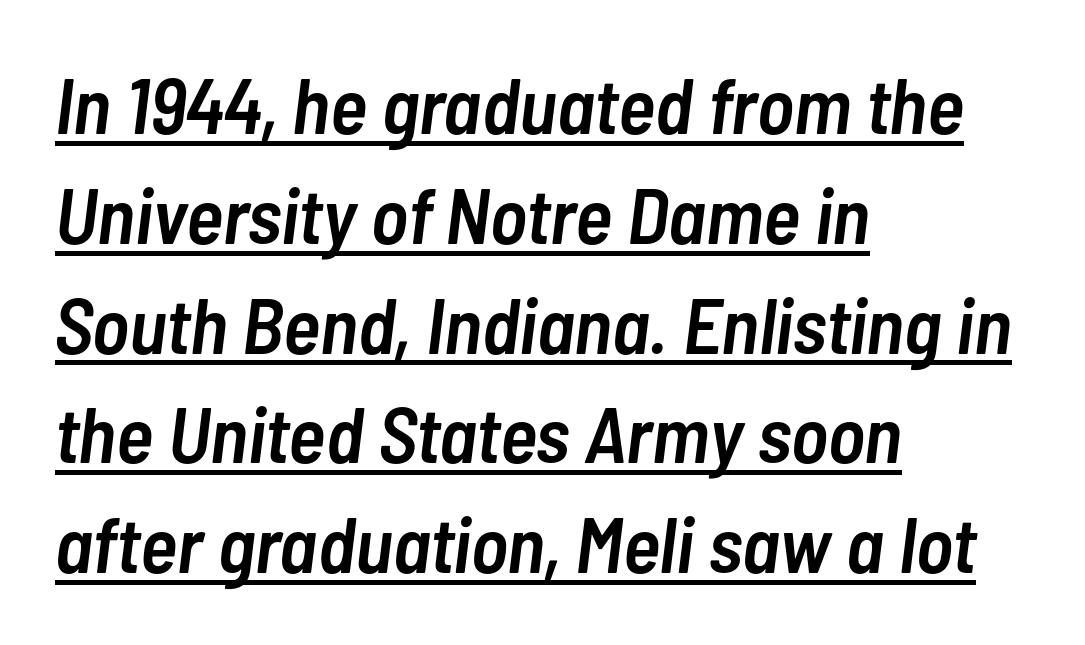
How are the letters spaced? Ordinarily, with no added tracking. The rendering uses natural spacing where letterforms have individual widths. If you drew a line through each stem, it would be angled. Does a line run under the words? Yes, clearly. A bit beefed up — I'd call it semibold rather than bold.
